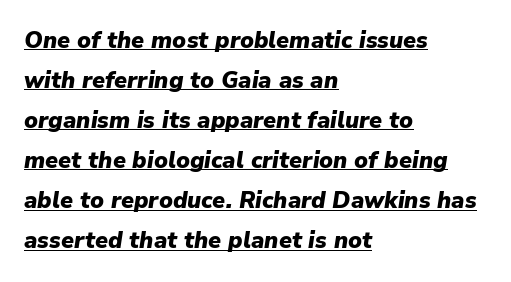
Underlining? Definitely there. These lines were composed using italics. Each line starts at the same left margin while the right side varies. Look at the stroke-to-counter ratio: heavy, a bold.
